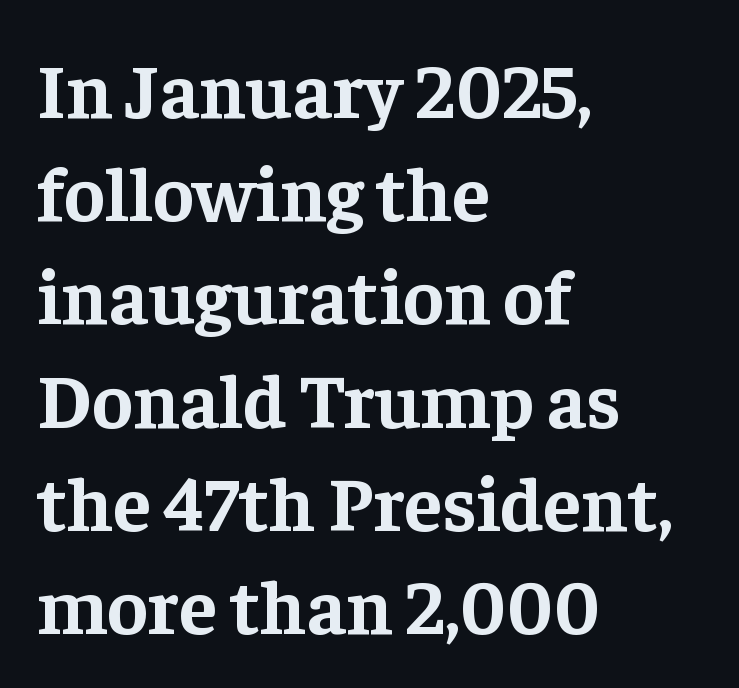
Q: Is the text bold? A: Yes.
Q: Is the text italic (slanted)? A: No, it is upright.
Q: Is the typeface a serif or a sans-serif typeface? A: Serif.
Q: Is the text underlined? A: No.
Q: How is the paragraph aligned? A: Left-aligned.
Q: Is the spacing between letters normal or unusually wide? A: Normal.
Q: Is the spacing between lines tight, normal or loose? A: Normal.
Q: Width (condensed, normal, or wide)? A: Normal.
Q: Stroke contrast? A: Low.
Q: x-height? A: Medium.
Q: Monospaced? A: No.
